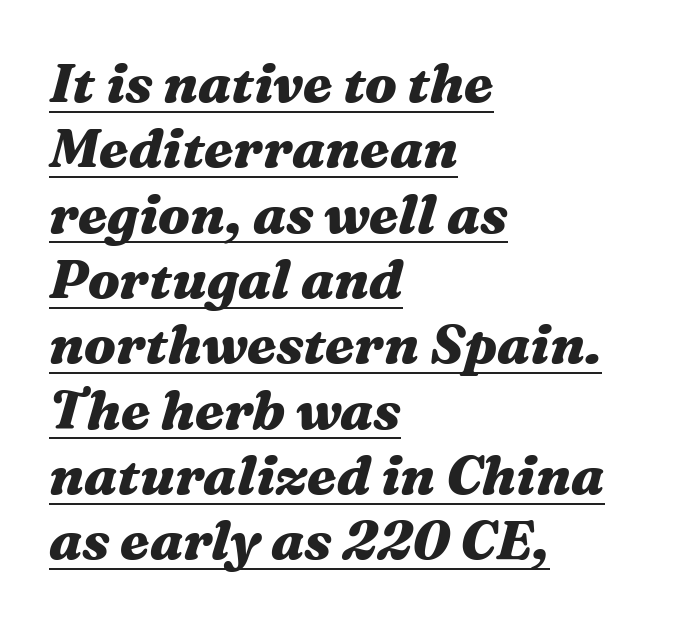
Yep, that's italic — everything's leaning. Strokes here are thick enough to call this a true bold. Glance below the letters and you will spot a drawn line. Do the characters align in a grid? No, the font is proportional. Tracking here is standard; glyphs follow each other at the usual distance. Typeset ragged right — the left edge is the straight one.
